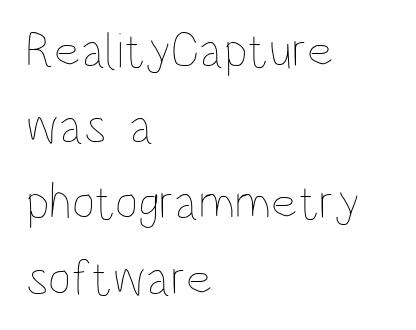
Descender tails drop into unmarked territory. The setting favours the left margin, as ordinary paragraphs usually do. Does extra space separate the letters? No, they use regular spacing. Looks like regular typesetting: each glyph gets only the width it needs. Does the leading feel generous? No, just average. The typesetting does not lean heavy: it is not bold.
